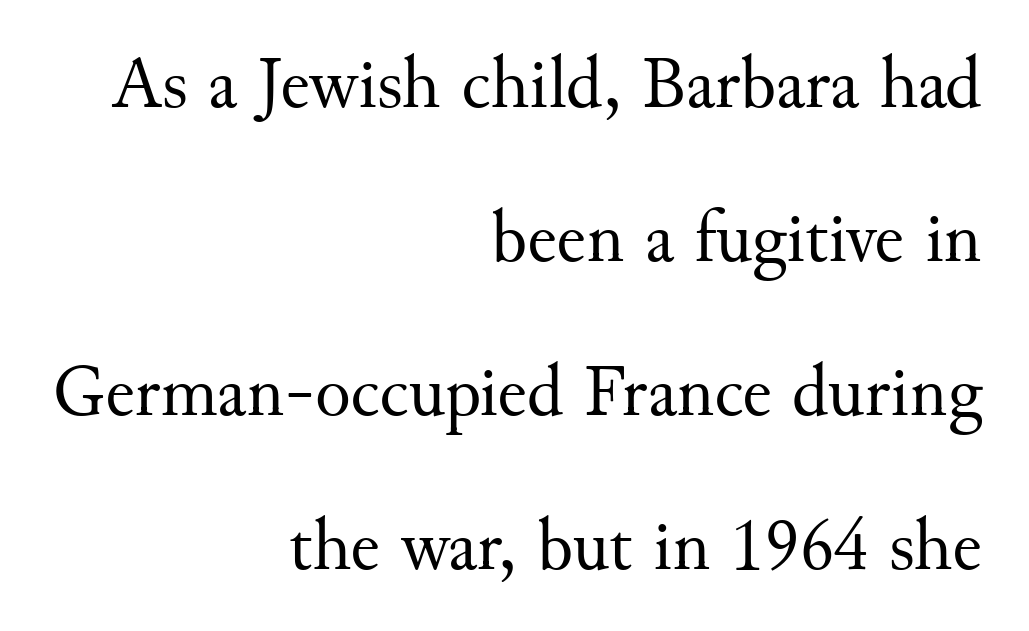
Q: Is the text bold? A: No.
Q: Is the text italic (slanted)? A: No, it is upright.
Q: Is the typeface a serif or a sans-serif typeface? A: Serif.
Q: Is the text underlined? A: No.
Q: How is the paragraph aligned? A: Right-aligned.
Q: Is the spacing between letters normal or unusually wide? A: Normal.
Q: Is the spacing between lines tight, normal or loose? A: Loose.
Q: Width (condensed, normal, or wide)? A: Normal.
Q: Stroke contrast? A: Medium.
Q: x-height? A: Small.
Q: Monospaced? A: No.
